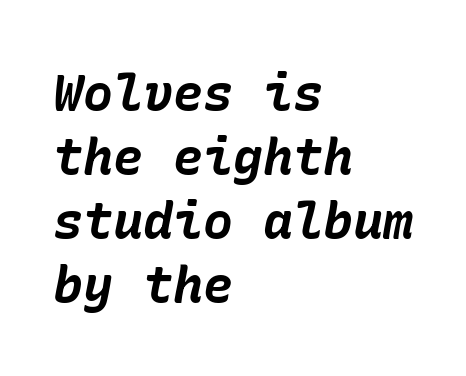
Bare-footed words on every line. Is the type slanted? Yes — the strokes lean at a clear angle. The paragraph shown leans on its left margin. The gaps between neighbouring characters are ordinary and unremarkable. How heavy is the stroke? Heavy — this is a bold. The rendering uses a moderate line-height, typical for paragraphs.
